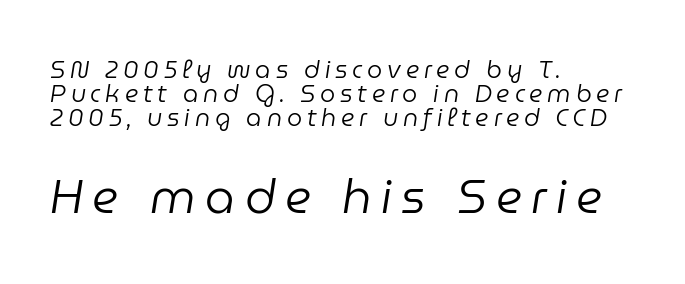
Q: Is the text bold? A: No.
Q: Is the text italic (slanted)? A: Yes, it leans right by about 9 degrees.
Q: Is the text underlined? A: No.
Q: How is the paragraph aligned? A: Left-aligned.
Q: Is the spacing between letters normal or unusually wide? A: Unusually wide.
Q: Is the spacing between lines tight, normal or loose? A: Tight.
Q: Which block of text is set in a larger size, the first (top) or the second (bottom)? A: The second (bottom) one.
Q: Width (condensed, normal, or wide)? A: Normal.
Q: Stroke contrast? A: Low.
Q: x-height? A: Medium.
Q: Monospaced? A: No.
